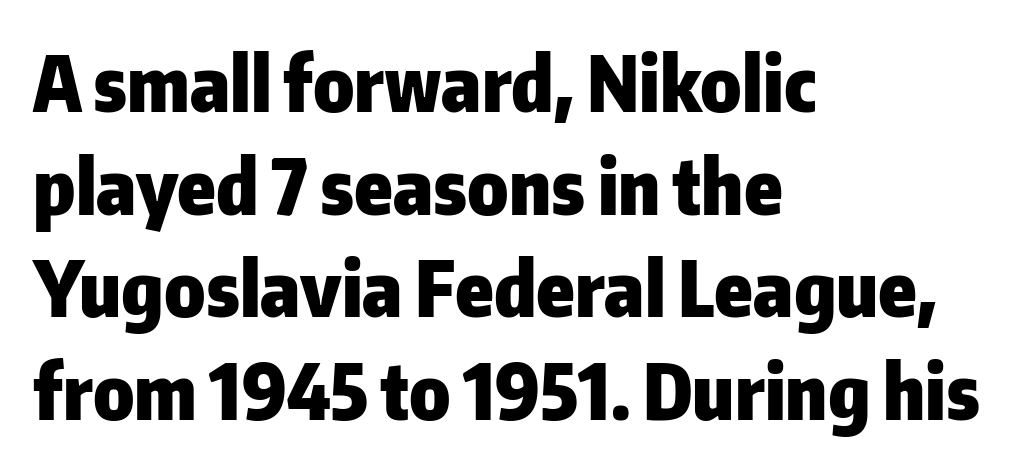
Q: Is the text bold? A: Yes.
Q: Is the text italic (slanted)? A: No, it is upright.
Q: Is the typeface a serif or a sans-serif typeface? A: Sans-serif.
Q: Is the text underlined? A: No.
Q: How is the paragraph aligned? A: Left-aligned.
Q: Is the spacing between letters normal or unusually wide? A: Normal.
Q: Is the spacing between lines tight, normal or loose? A: Normal.
Q: Width (condensed, normal, or wide)? A: Normal.
Q: Stroke contrast? A: Low.
Q: x-height? A: Medium.
Q: Monospaced? A: No.
